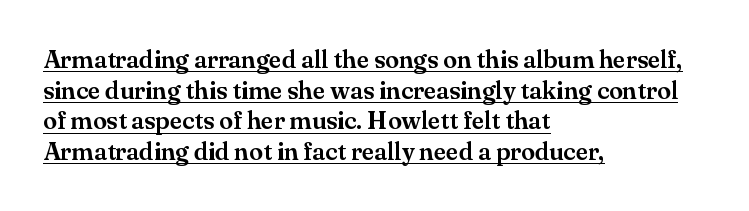
Q: Is the text italic (slanted)? A: No, it is upright.
Q: Is the text underlined? A: Yes.
Q: How is the paragraph aligned? A: Left-aligned.
Q: Is the spacing between letters normal or unusually wide? A: Normal.
